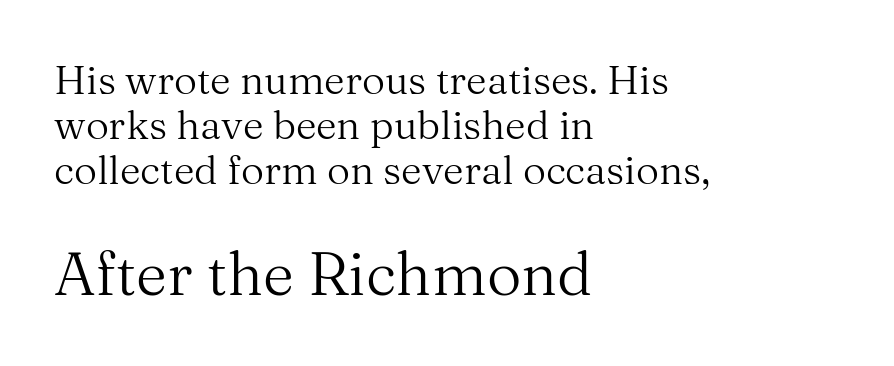
The image shows 60 px regular-weight serif type, upright; set left-aligned, tight line spacing (1.12x), normal letter spacing, not underlined; the second (bottom) block is 1.5x larger; medium stroke contrast and a medium x-height.
